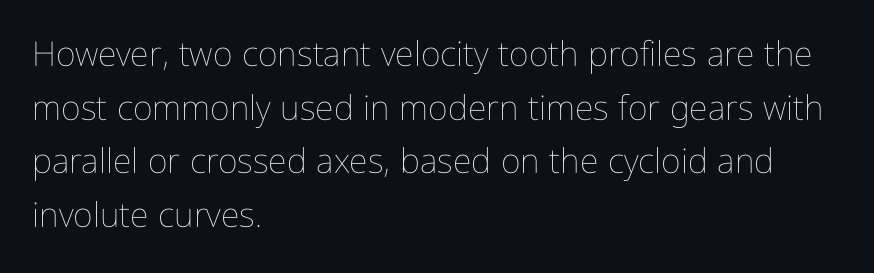
{"italic": "no", "bold": "no", "weight": "thin", "width": "condensed", "stroke_contrast": "low", "x_height": "medium", "monospaced": "no", "underline": "no", "align": "left", "line_spacing": "normal", "line_spacing_ratio": 1.58, "letter_spacing": "normal", "letter_spacing_em": 0.0, "glyph_px": 34}
